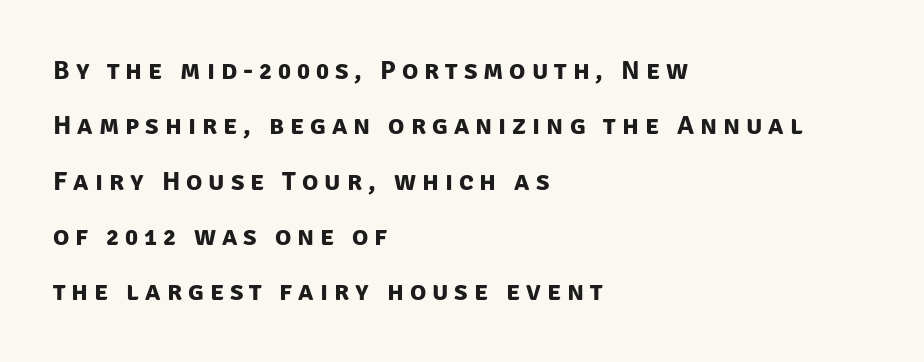
Chunky letters — that's bold for sure. Leftover space on each line is placed entirely after the last word. The face used here is rendered with a markedly widened letterfit. The rendering uses a large line-height, opening up the rows. Plain, unruled lines of type.
